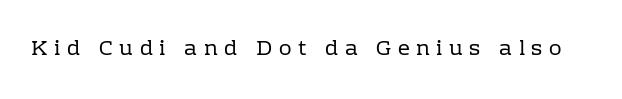
{"italic": "no", "bold": "no", "underline": "no", "letter_spacing": "wide", "letter_spacing_em": 0.31, "glyph_px": 21}
